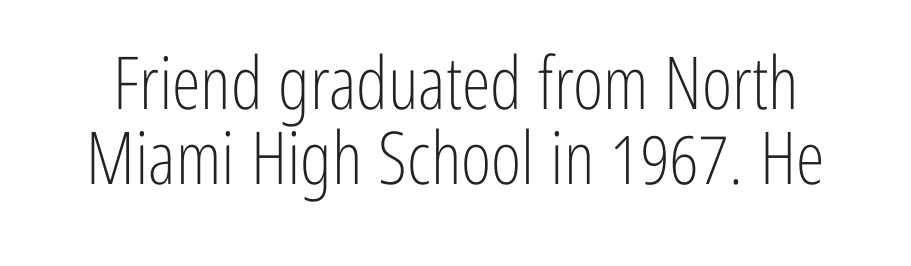
{"serif": "no", "italic": "no", "bold": "no", "weight": "light", "width": "condensed", "stroke_contrast": "low", "x_height": "medium", "monospaced": "no", "underline": "no", "line_spacing": "tight", "line_spacing_ratio": 1.03, "letter_spacing": "normal", "letter_spacing_em": 0.0, "glyph_px": 73}
